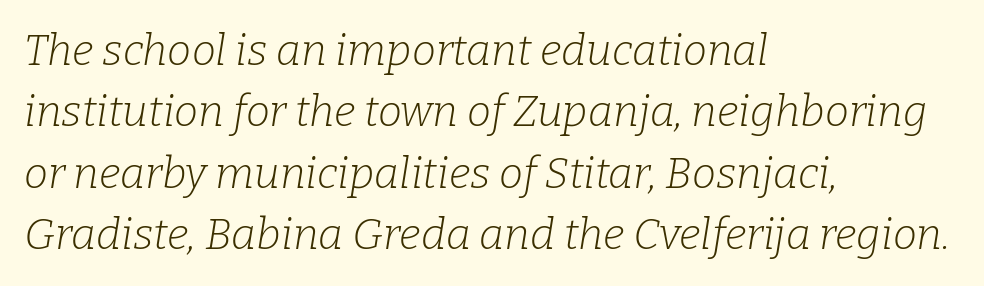
Q: Is the text bold? A: No.
Q: Is the text italic (slanted)? A: Yes, it leans right by about 9 degrees.
Q: Is the typeface a serif or a sans-serif typeface? A: Serif.
Q: Is the text underlined? A: No.
Q: How is the paragraph aligned? A: Left-aligned.
Q: Is the spacing between letters normal or unusually wide? A: Normal.
Q: Is the spacing between lines tight, normal or loose? A: Normal.
Q: Width (condensed, normal, or wide)? A: Normal.
Q: Stroke contrast? A: Low.
Q: x-height? A: Medium.
Q: Monospaced? A: No.
